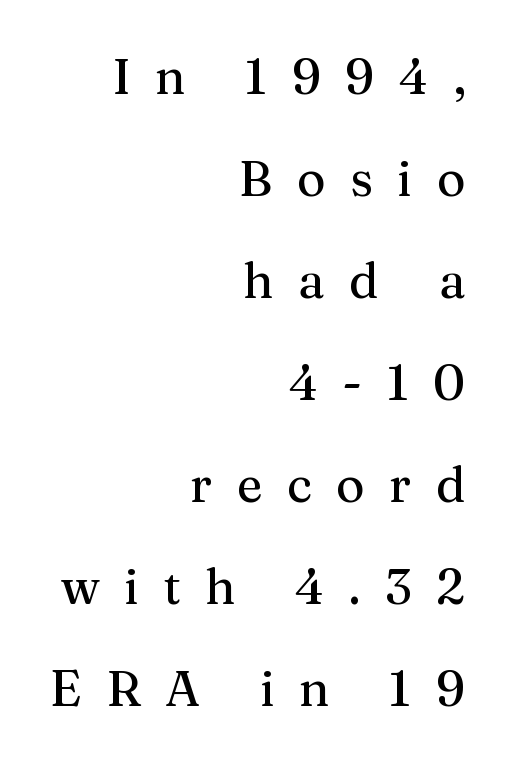
{"serif": "yes", "italic": "no", "width": "normal", "stroke_contrast": "medium", "x_height": "medium", "monospaced": "no", "underline": "no", "align": "right", "line_spacing": "loose", "line_spacing_ratio": 2.08, "letter_spacing": "wide", "letter_spacing_em": 0.5, "glyph_px": 49}
